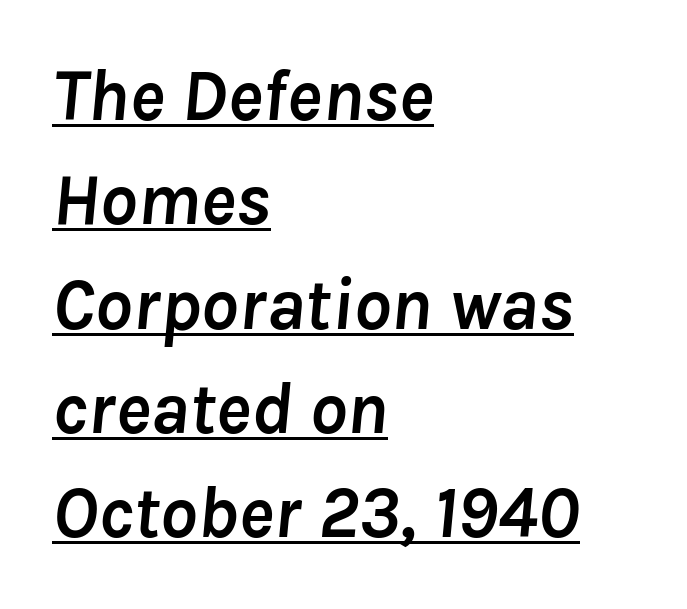
Heavy, bold letterforms. This sample has the flowing, uneven cadence of proportional lettering. A baseline rule has been typeset under these characters. A typesetter would mark this as italic.
